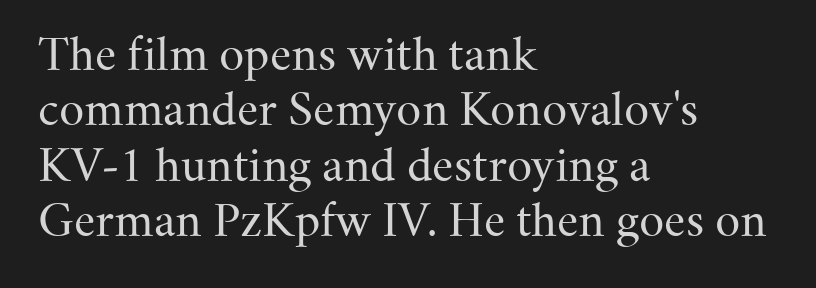
Q: Is the text bold? A: No.
Q: Is the text italic (slanted)? A: No, it is upright.
Q: Is the typeface a serif or a sans-serif typeface? A: Serif.
Q: Is the text underlined? A: No.
Q: How is the paragraph aligned? A: Left-aligned.
Q: Is the spacing between letters normal or unusually wide? A: Normal.
Q: Is the spacing between lines tight, normal or loose? A: Normal.
Q: Width (condensed, normal, or wide)? A: Normal.
Q: Stroke contrast? A: Medium.
Q: x-height? A: Small.
Q: Monospaced? A: No.
